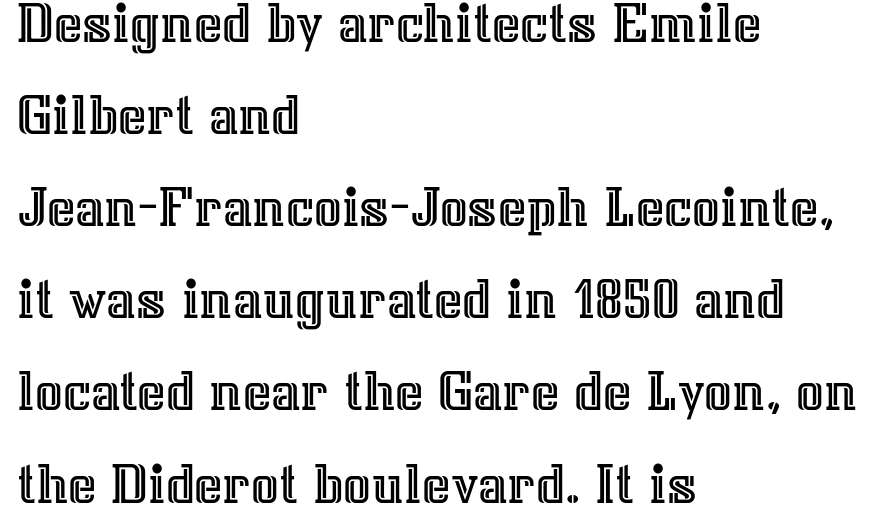
The image shows 61 px text type, upright; set left-aligned, normal line spacing (1.51x), normal letter spacing, not underlined; a medium x-height.
